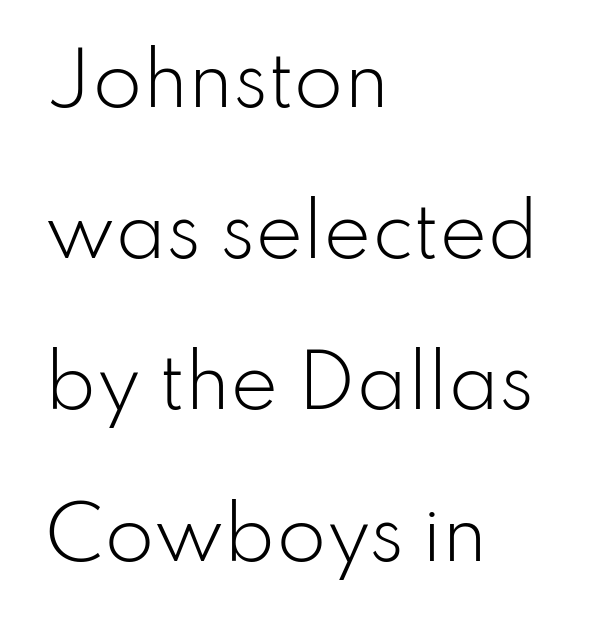
Vertical stems look standard width or narrower in stroke. Compared with typical paragraphs, the rows here are farther apart. Caption: standard tracking, unaltered. Posture: upright roman. Character widths vary here, with narrow letters taking less room than wide ones.
